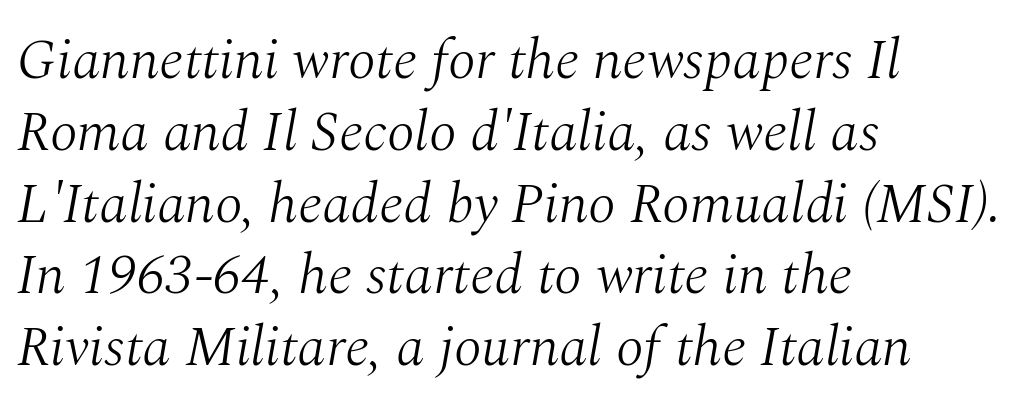
If you measured baseline to baseline, you'd find a middling distance. The setting favours the left margin, as ordinary paragraphs usually do. Characters are canted at an angle relative to the baseline's perpendicular. Characters follow at the spacing the type designer built in. The rendering shows small feet on the letterforms — a serif design. The rendering uses natural spacing where letterforms have individual widths.
